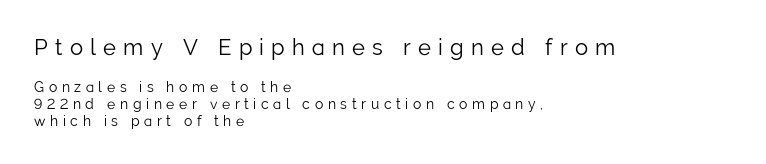
Q: Is the text bold? A: No.
Q: Is the text italic (slanted)? A: No, it is upright.
Q: Is the text underlined? A: No.
Q: How is the paragraph aligned? A: Left-aligned.
Q: Is the spacing between letters normal or unusually wide? A: Unusually wide.
Q: Which block of text is set in a larger size, the first (top) or the second (bottom)? A: The first (top) one.
